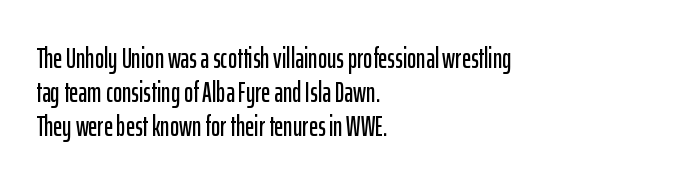
The face used here is proportionally spaced, like ordinary book or web type. Underline: absent. The gaps between neighbouring characters are ordinary and unremarkable. Compared with a centered layout, this one pins lines to the left instead. This sample uses an upright cut, with every glyph sitting square on the baseline. Are there feet on the stems? There aren't — it's a sans.
